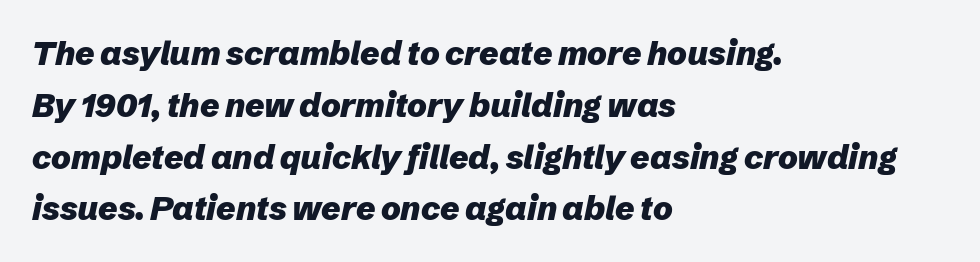
The characters look thick and weighty, a clear bold. Slant detected: the letters are inclined. Evenly set lines give the paragraph a standard silhouette. Character widths vary here, with narrow letters taking less room than wide ones. Short and long lines alike share a common starting point at left. Compared with typical body copy, the letter spacing here is the same.
